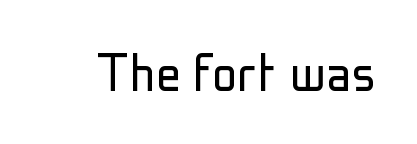
Q: Is the text bold? A: No.
Q: Is the text italic (slanted)? A: No, it is upright.
Q: Is the typeface a serif or a sans-serif typeface? A: Sans-serif.
Q: Is the text underlined? A: No.
Q: Is the spacing between letters normal or unusually wide? A: Normal.
Q: Width (condensed, normal, or wide)? A: Condensed.
Q: Stroke contrast? A: Low.
Q: x-height? A: Medium.
Q: Monospaced? A: No.
